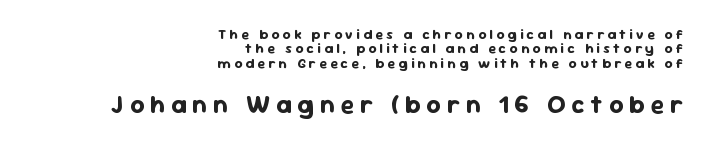
The image shows 25 px bold type, upright; set right-aligned, tight line spacing (1.02x), unusually wide letter spacing (+0.23 em), not underlined; the second (bottom) block is 1.79x larger.
